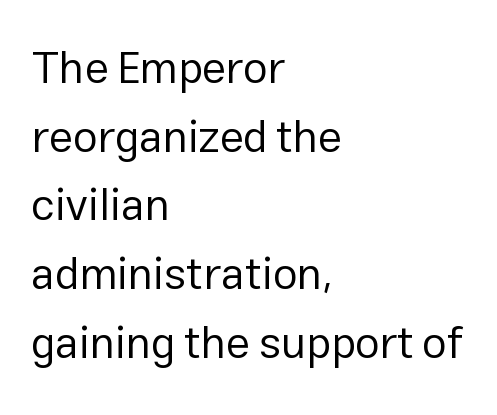
On a weight scale, this lands at 450 or below. Type style note: lacks serifs. Vertically, the passage feels balanced, rows spaced as you'd expect. Posture: straight, roman, zero tilt. The horizontal fit of the characters is conventional and even.
